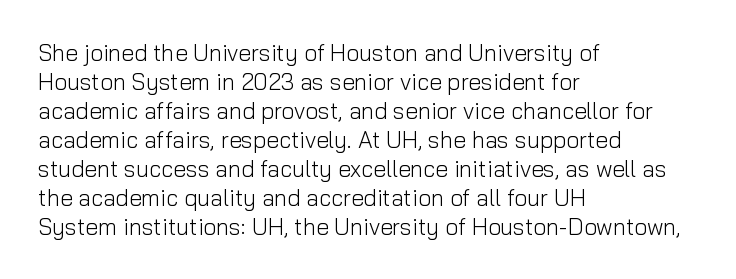
{"italic": "no", "bold": "no", "underline": "no", "align": "left", "line_spacing": "normal", "line_spacing_ratio": 1.26, "letter_spacing": "normal", "letter_spacing_em": 0.0, "glyph_px": 23}
